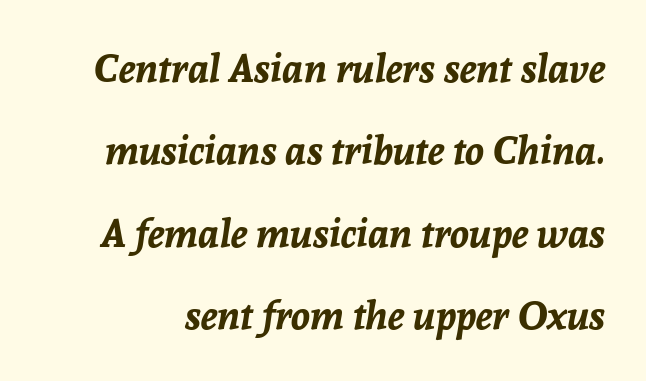
Reading down the column, the eye jumps a long way to each next line. Style check: oblique. Looks like regular typesetting: each glyph gets only the width it needs. You could call the tracking neutral — neither tight nor loose.
